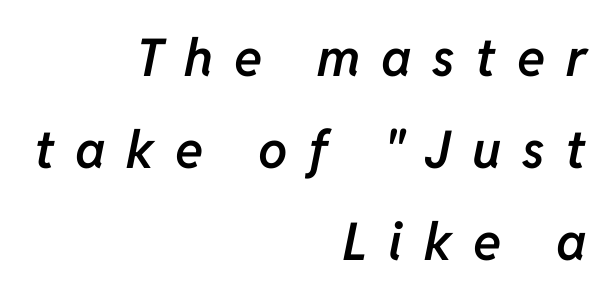
Q: Is the text bold? A: Semi-bold.
Q: Is the text italic (slanted)? A: Yes, it leans right by about 11 degrees.
Q: Is the text underlined? A: No.
Q: How is the paragraph aligned? A: Right-aligned.
Q: Is the spacing between letters normal or unusually wide? A: Unusually wide.
Q: Width (condensed, normal, or wide)? A: Normal.
Q: Stroke contrast? A: Low.
Q: x-height? A: Medium.
Q: Monospaced? A: No.
